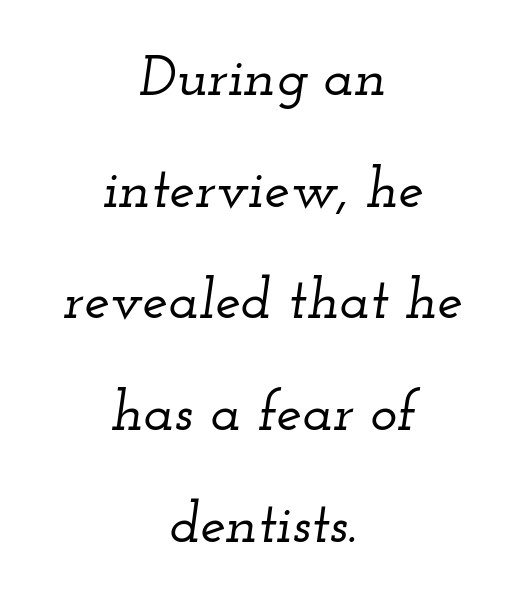
The image shows 57 px wide serif type, italic (leaning right); set centered, loose line spacing (1.96x), normal letter spacing, not underlined; low stroke contrast and a small x-height.
